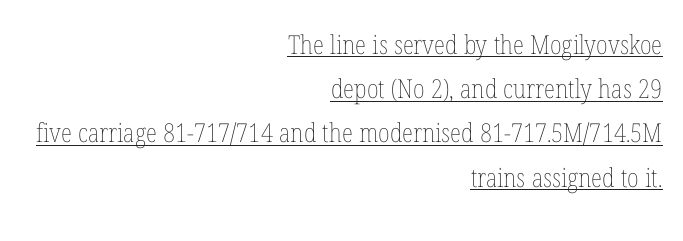
Q: Is the text bold? A: No.
Q: Is the text italic (slanted)? A: No, it is upright.
Q: Is the text underlined? A: Yes.
Q: How is the paragraph aligned? A: Right-aligned.
Q: Is the spacing between letters normal or unusually wide? A: Normal.
Q: Is the spacing between lines tight, normal or loose? A: Normal.
